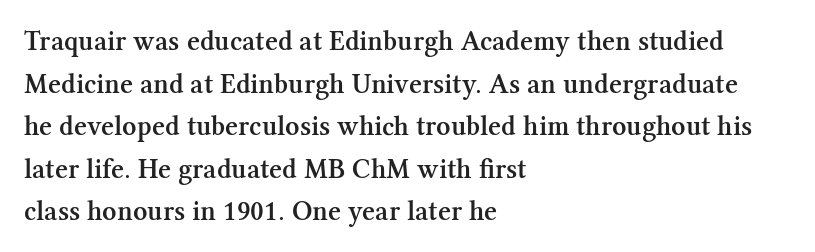
{"serif": "yes", "italic": "no", "bold": "semi", "weight": "semibold", "width": "normal", "stroke_contrast": "medium", "x_height": "medium", "monospaced": "no", "underline": "no", "align": "left", "line_spacing": "normal", "line_spacing_ratio": 1.52, "letter_spacing": "normal", "letter_spacing_em": 0.0, "glyph_px": 28}
